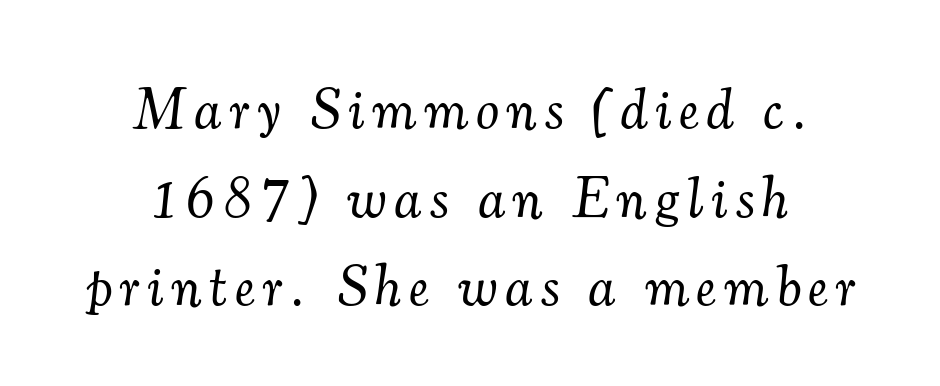
{"serif": "yes", "italic": "yes", "lean": "right", "slant_degrees": 7, "bold": "no", "weight": "light", "width": "normal", "stroke_contrast": "medium", "x_height": "small", "monospaced": "no", "underline": "no", "align": "center", "line_spacing": "normal", "line_spacing_ratio": 1.53, "glyph_px": 58}
